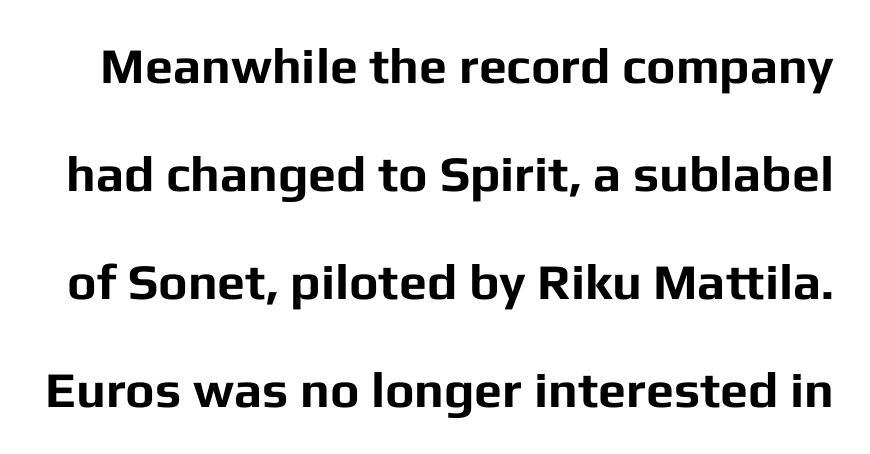
The image shows 50 px bold sans-serif type, upright; set loose line spacing (2.16x), normal letter spacing, not underlined; low stroke contrast and a medium x-height.
